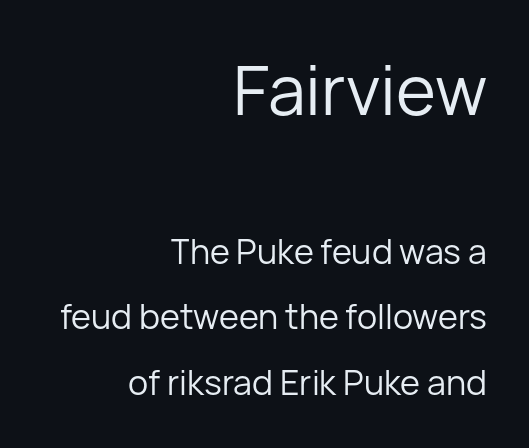
The image shows 68 px regular-weight sans-serif type, upright; set right-aligned, loose line spacing (1.92x), normal letter spacing, not underlined; the first (top) block is 2.0x larger; low stroke contrast and a medium x-height.
